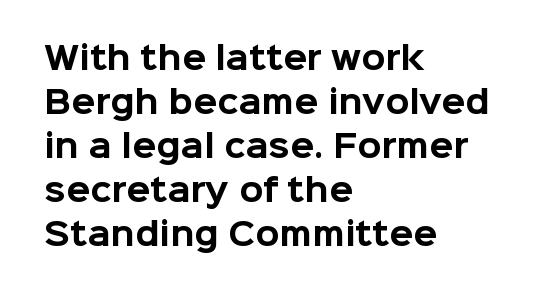
It's the straight-up-and-down kind of type. Character widths vary here, with narrow letters taking less room than wide ones. Type style note: lacks serifs. Summary of vertical rhythm: regular, with standard interline spacing. The letterforms sit shoulder to shoulder at normal distance.
